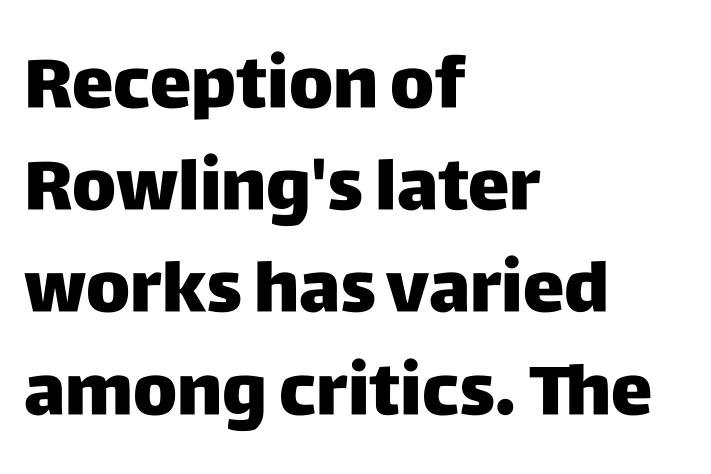
{"serif": "no", "italic": "no", "width": "normal", "stroke_contrast": "low", "x_height": "large", "monospaced": "no", "underline": "no", "align": "left", "line_spacing": "normal", "line_spacing_ratio": 1.46, "letter_spacing": "normal", "letter_spacing_em": 0.0, "glyph_px": 70}
